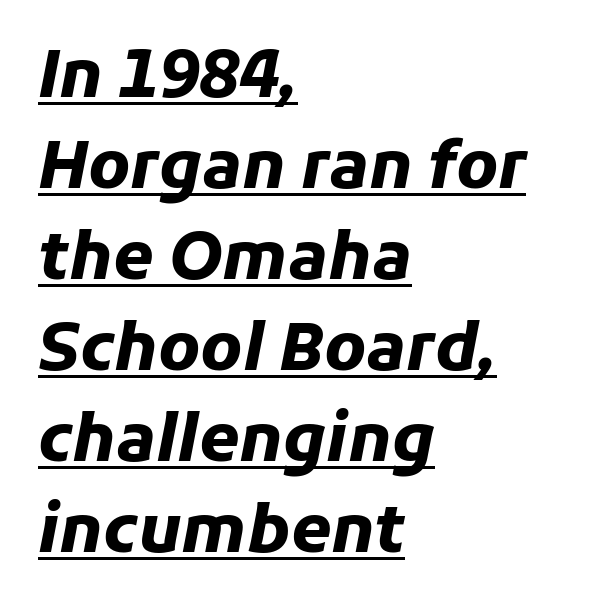
{"italic": "yes", "lean": "right", "slant_degrees": 11, "bold": "yes", "weight": "heavy", "width": "normal", "stroke_contrast": "low", "x_height": "medium", "monospaced": "no", "underline": "yes", "align": "left", "line_spacing": "normal", "line_spacing_ratio": 1.4, "letter_spacing": "normal", "letter_spacing_em": 0.0, "glyph_px": 65}
